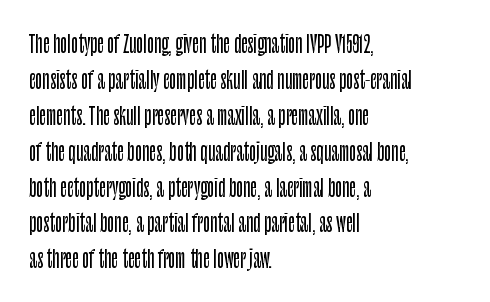
The passage shown has conventional tracking throughout. The axis of the letterforms is exactly vertical. In CSS terms this would be text-align: left. The area under the type is left untouched.
